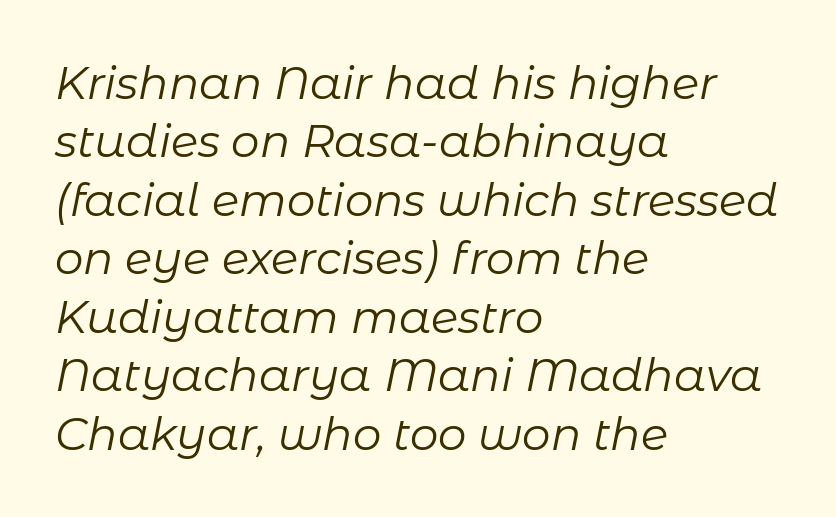
Q: Is the text bold? A: No.
Q: Is the text italic (slanted)? A: Yes, it leans right by about 11 degrees.
Q: Is the text underlined? A: No.
Q: How is the paragraph aligned? A: Left-aligned.
Q: Is the spacing between letters normal or unusually wide? A: Normal.
Q: Is the spacing between lines tight, normal or loose? A: Normal.
Q: Width (condensed, normal, or wide)? A: Normal.
Q: Stroke contrast? A: Low.
Q: x-height? A: Medium.
Q: Monospaced? A: No.
